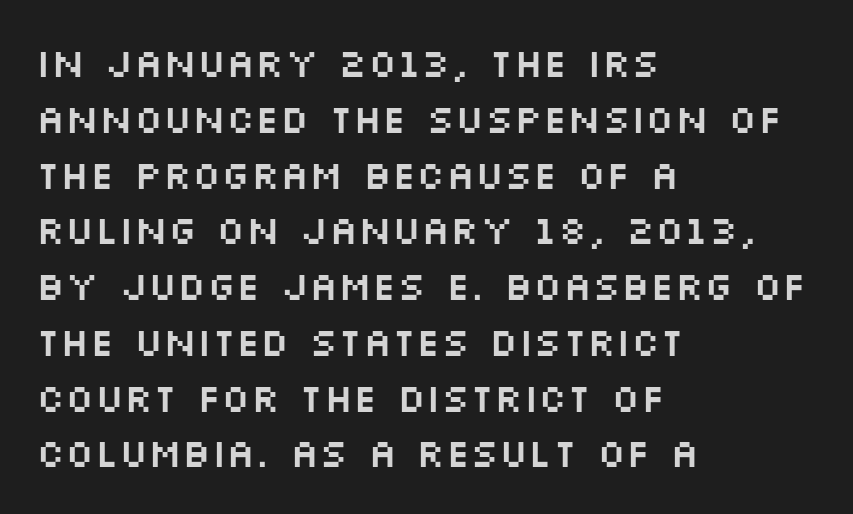
The image shows 39 px wide sans-serif type, upright; set left-aligned, normal line spacing (1.43x), normal letter spacing, not underlined; medium stroke contrast and a large x-height.
